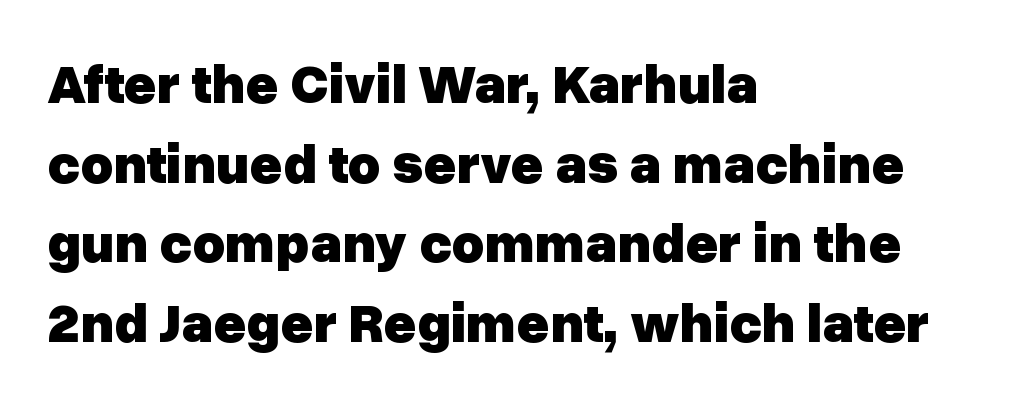
{"serif": "no", "italic": "no", "bold": "yes", "weight": "heavy", "width": "normal", "stroke_contrast": "low", "x_height": "medium", "monospaced": "no", "underline": "no", "align": "left", "line_spacing": "normal", "line_spacing_ratio": 1.42, "letter_spacing": "normal", "letter_spacing_em": 0.0, "glyph_px": 56}
